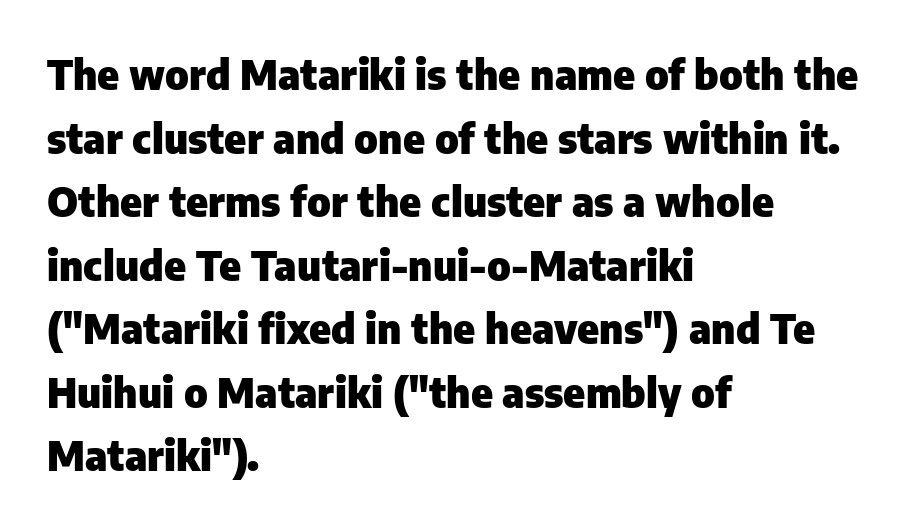
Q: Is the text bold? A: Yes.
Q: Is the text italic (slanted)? A: No, it is upright.
Q: Is the typeface a serif or a sans-serif typeface? A: Sans-serif.
Q: Is the text underlined? A: No.
Q: How is the paragraph aligned? A: Left-aligned.
Q: Is the spacing between letters normal or unusually wide? A: Normal.
Q: Is the spacing between lines tight, normal or loose? A: Normal.
Q: Width (condensed, normal, or wide)? A: Normal.
Q: Stroke contrast? A: Low.
Q: x-height? A: Medium.
Q: Monospaced? A: No.
